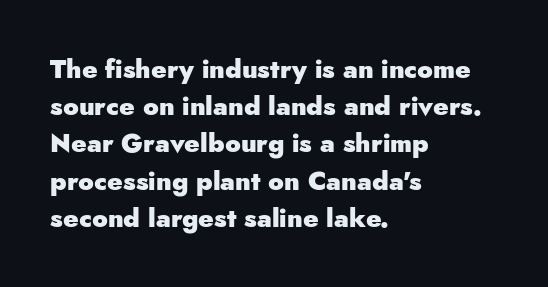
The image shows 26 px bold type, upright; set left-aligned, normal line spacing (1.43x), normal letter spacing, not underlined.
